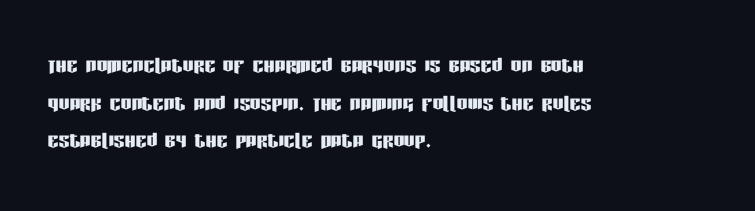
Q: Is the text italic (slanted)? A: No, it is upright.
Q: Is the text underlined? A: No.
Q: How is the paragraph aligned? A: Left-aligned.
Q: Is the spacing between letters normal or unusually wide? A: Normal.
Q: Is the spacing between lines tight, normal or loose? A: Normal.
